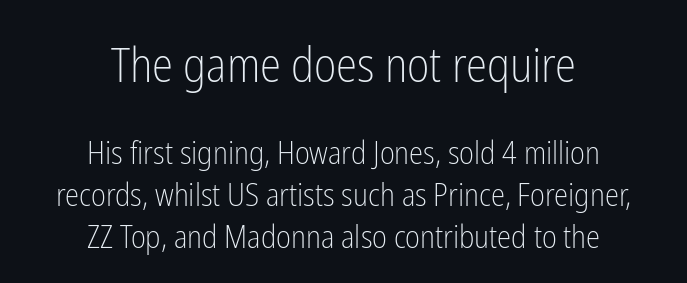
{"serif": "no", "italic": "no", "bold": "no", "weight": "light", "width": "condensed", "stroke_contrast": "low", "x_height": "medium", "monospaced": "no", "underline": "no", "align": "center", "line_spacing": "normal", "line_spacing_ratio": 1.32, "letter_spacing": "normal", "letter_spacing_em": 0.0, "larger_block": "first", "size_ratio": 1.5, "glyph_px": 48}
